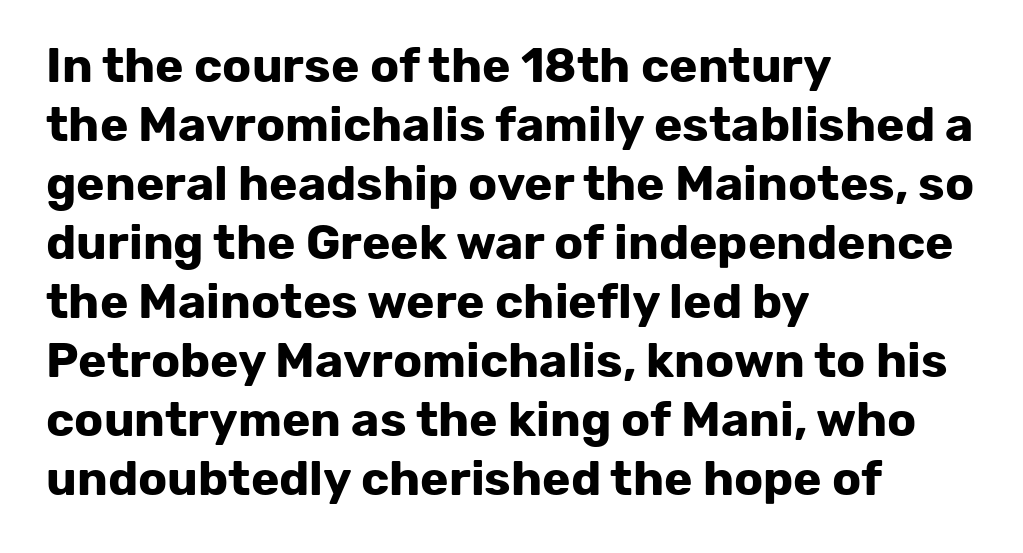
To sum up the face: it is a sans, with no serifs. Every row of glyphs begins at an identical x-position on the left. The line texture is even and compact thanks to regular tracking. Summary of weight: heavy, a full bold.
